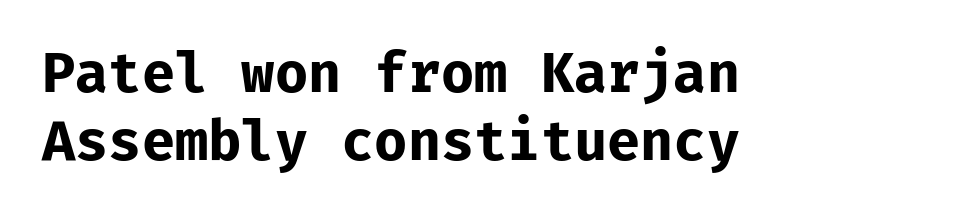
The image shows 54 px bold sans-serif type, upright, monospaced; set left-aligned, normal line spacing (1.26x), normal letter spacing, not underlined; low stroke contrast and a medium x-height.
